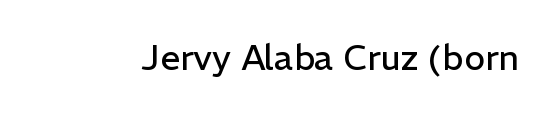
The image shows 35 px regular-weight sans-serif type, upright; set normal letter spacing, not underlined; low stroke contrast and a medium x-height.
